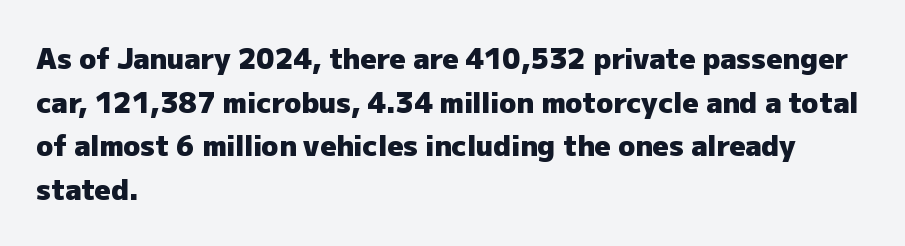
The image shows 28 px heavy sans-serif type, upright; set left-aligned, normal line spacing (1.56x), normal letter spacing, not underlined; low stroke contrast and a medium x-height.
